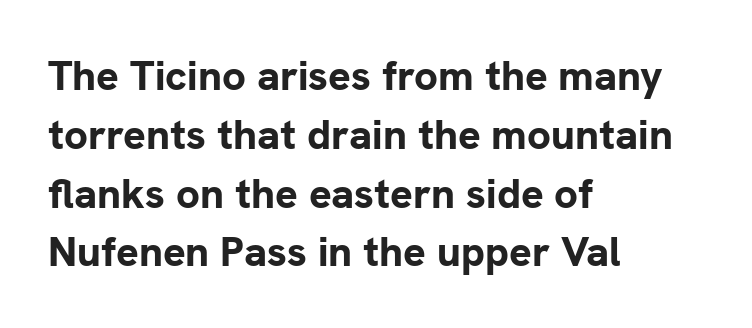
Q: Is the text bold? A: Yes.
Q: Is the text italic (slanted)? A: No, it is upright.
Q: Is the typeface a serif or a sans-serif typeface? A: Sans-serif.
Q: Is the text underlined? A: No.
Q: How is the paragraph aligned? A: Left-aligned.
Q: Is the spacing between letters normal or unusually wide? A: Normal.
Q: Is the spacing between lines tight, normal or loose? A: Normal.
Q: Width (condensed, normal, or wide)? A: Normal.
Q: Stroke contrast? A: Low.
Q: x-height? A: Medium.
Q: Monospaced? A: No.
